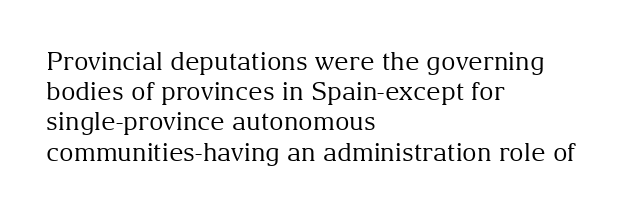
{"italic": "no", "bold": "no", "underline": "no", "align": "left", "line_spacing_ratio": 1.21, "letter_spacing": "normal", "letter_spacing_em": 0.0, "glyph_px": 25}
